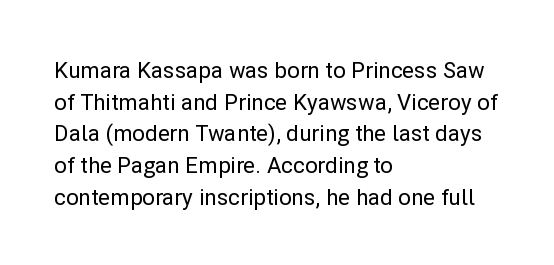
The image shows 22 px text type, upright; set left-aligned, normal line spacing (1.44x), normal letter spacing, not underlined.
